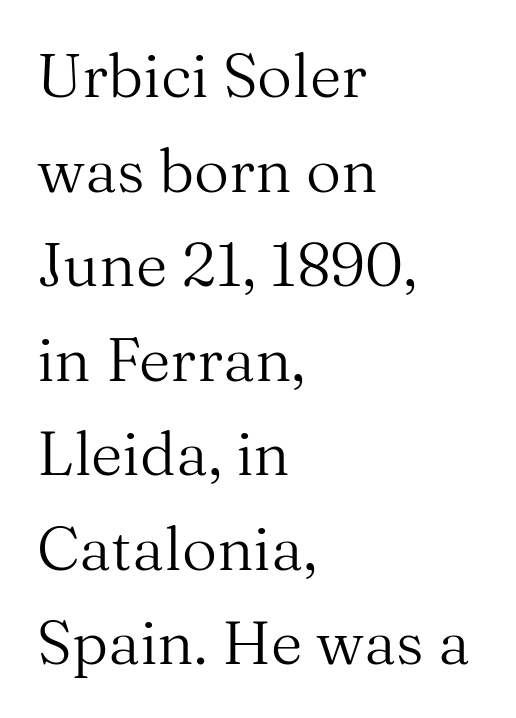
Q: Is the text bold? A: No.
Q: Is the text italic (slanted)? A: No, it is upright.
Q: Is the typeface a serif or a sans-serif typeface? A: Serif.
Q: Is the text underlined? A: No.
Q: How is the paragraph aligned? A: Left-aligned.
Q: Is the spacing between letters normal or unusually wide? A: Normal.
Q: Is the spacing between lines tight, normal or loose? A: Normal.
Q: Width (condensed, normal, or wide)? A: Normal.
Q: Stroke contrast? A: Medium.
Q: x-height? A: Medium.
Q: Monospaced? A: No.
